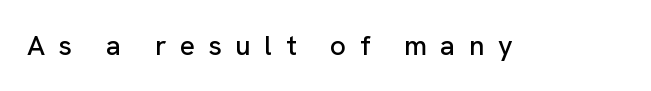
Q: Is the text italic (slanted)? A: No, it is upright.
Q: Is the typeface a serif or a sans-serif typeface? A: Sans-serif.
Q: Is the text underlined? A: No.
Q: Is the spacing between letters normal or unusually wide? A: Unusually wide.
Q: Width (condensed, normal, or wide)? A: Normal.
Q: Stroke contrast? A: Low.
Q: x-height? A: Medium.
Q: Monospaced? A: No.
